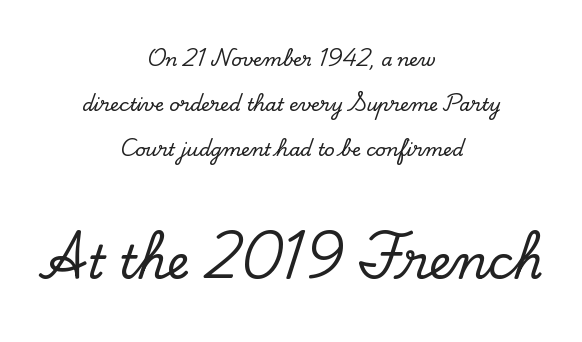
{"serif": "yes", "width": "normal", "stroke_contrast": "low", "x_height": "small", "monospaced": "no", "underline": "no", "align": "center", "line_spacing": "loose", "line_spacing_ratio": 2.5, "letter_spacing": "normal", "letter_spacing_em": 0.0, "larger_block": "second", "size_ratio": 2.56, "glyph_px": 46}
